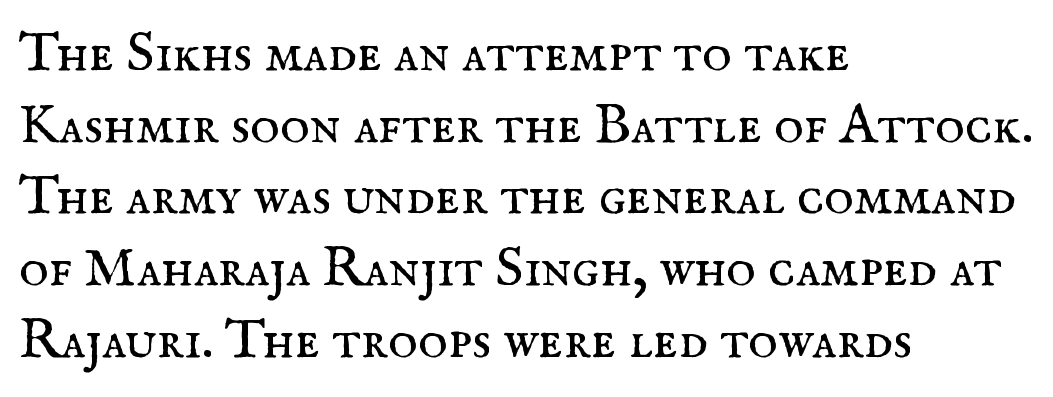
Q: Is the text bold? A: No.
Q: Is the text italic (slanted)? A: No, it is upright.
Q: Is the typeface a serif or a sans-serif typeface? A: Serif.
Q: Is the text underlined? A: No.
Q: How is the paragraph aligned? A: Left-aligned.
Q: Is the spacing between letters normal or unusually wide? A: Normal.
Q: Is the spacing between lines tight, normal or loose? A: Normal.
Q: Width (condensed, normal, or wide)? A: Normal.
Q: Stroke contrast? A: Medium.
Q: x-height? A: Small.
Q: Monospaced? A: No.
